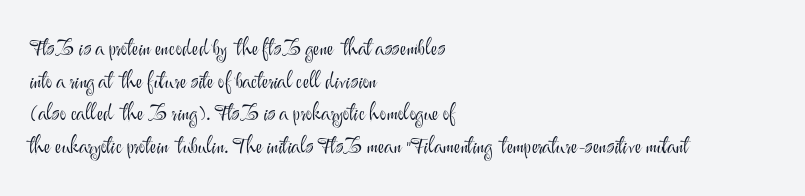
Q: Is the text bold? A: No.
Q: Is the text underlined? A: No.
Q: How is the paragraph aligned? A: Left-aligned.
Q: Is the spacing between letters normal or unusually wide? A: Normal.
Q: Is the spacing between lines tight, normal or loose? A: Normal.
